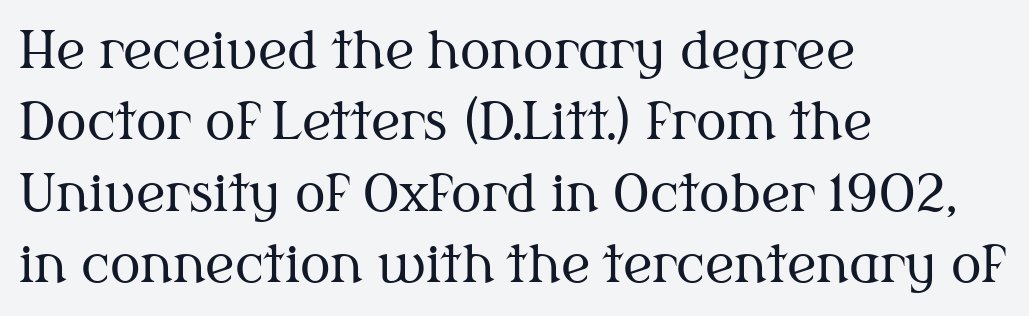
Q: Is the text bold? A: No.
Q: Is the text italic (slanted)? A: No, it is upright.
Q: Is the typeface a serif or a sans-serif typeface? A: Serif.
Q: Is the text underlined? A: No.
Q: How is the paragraph aligned? A: Left-aligned.
Q: Is the spacing between letters normal or unusually wide? A: Normal.
Q: Is the spacing between lines tight, normal or loose? A: Normal.
Q: Width (condensed, normal, or wide)? A: Normal.
Q: Stroke contrast? A: Medium.
Q: x-height? A: Medium.
Q: Monospaced? A: No.
